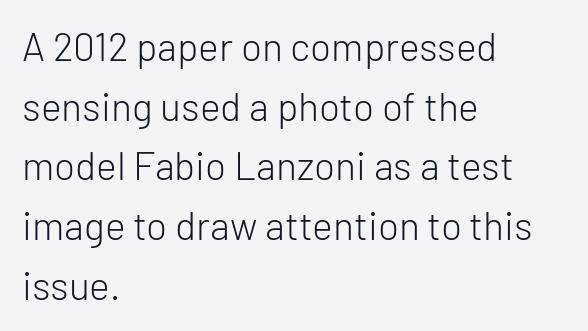
{"serif": "no", "italic": "no", "bold": "no", "weight": "light", "width": "normal", "stroke_contrast": "low", "x_height": "medium", "monospaced": "no", "underline": "no", "align": "left", "line_spacing": "normal", "line_spacing_ratio": 1.53, "letter_spacing": "normal", "letter_spacing_em": 0.0, "glyph_px": 39}
